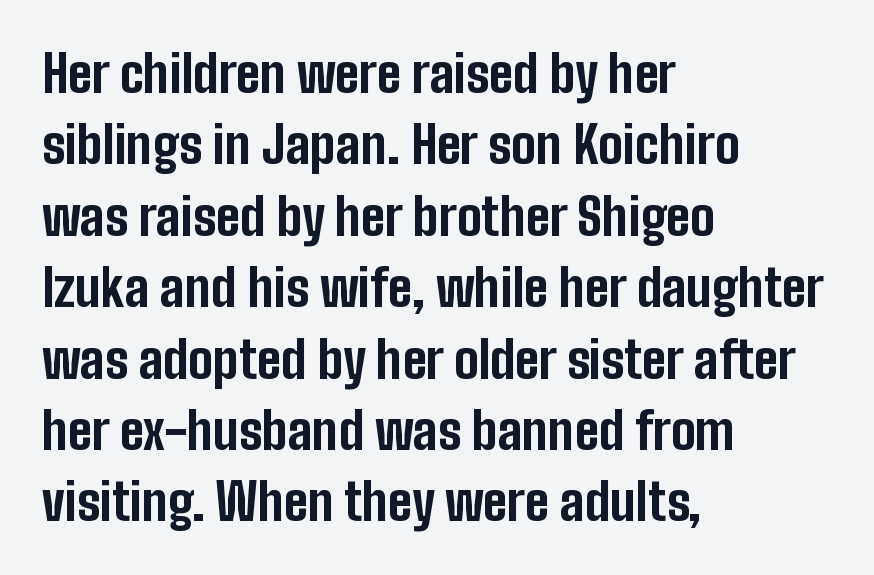
The image shows 51 px bold, condensed sans-serif type, upright; set left-aligned, normal line spacing (1.4x), normal letter spacing, not underlined; low stroke contrast and a medium x-height.
